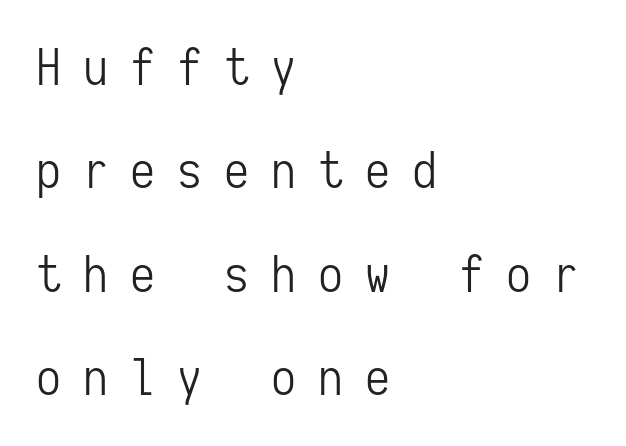
{"serif": "no", "italic": "no", "bold": "no", "weight": "light", "width": "condensed", "stroke_contrast": "low", "x_height": "medium", "monospaced": "yes", "underline": "no", "align": "left", "line_spacing": "loose", "line_spacing_ratio": 2.07, "letter_spacing": "wide", "letter_spacing_em": 0.44, "glyph_px": 50}
